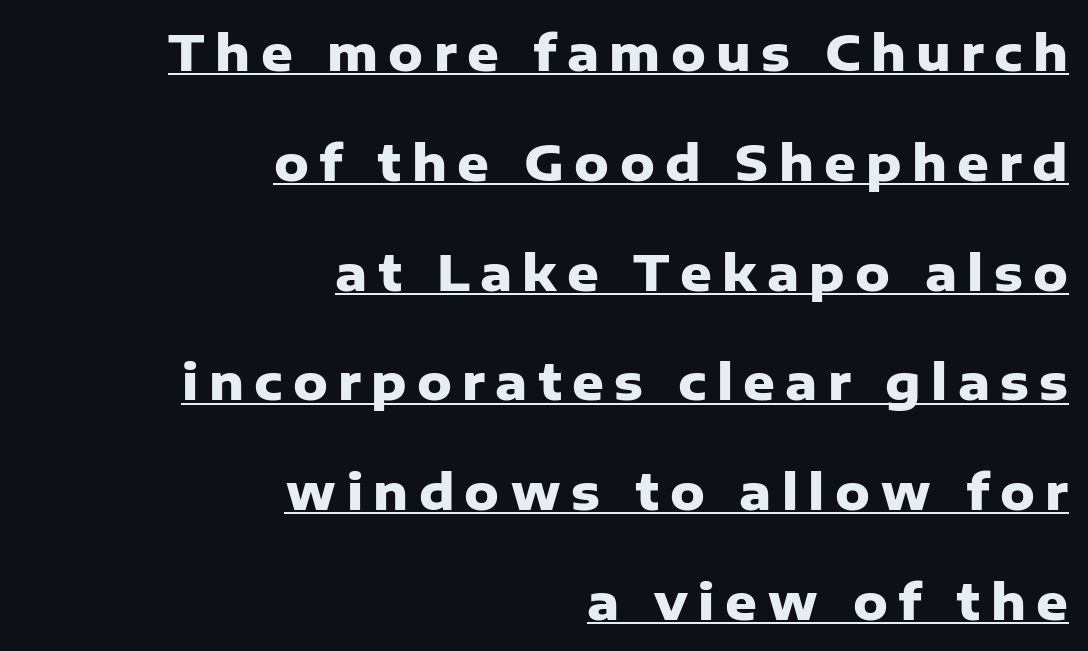
The image shows 49 px heavy sans-serif type, upright; set right-aligned, loose line spacing (2.24x), unusually wide letter spacing (+0.21 em), underlined; low stroke contrast and a medium x-height.
